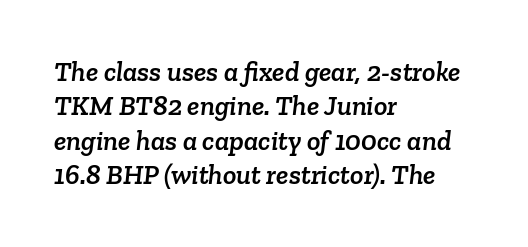
Q: Is the typeface a serif or a sans-serif typeface? A: Serif.
Q: Is the text underlined? A: No.
Q: How is the paragraph aligned? A: Left-aligned.
Q: Is the spacing between letters normal or unusually wide? A: Normal.
Q: Width (condensed, normal, or wide)? A: Normal.
Q: Stroke contrast? A: Low.
Q: x-height? A: Medium.
Q: Monospaced? A: No.
